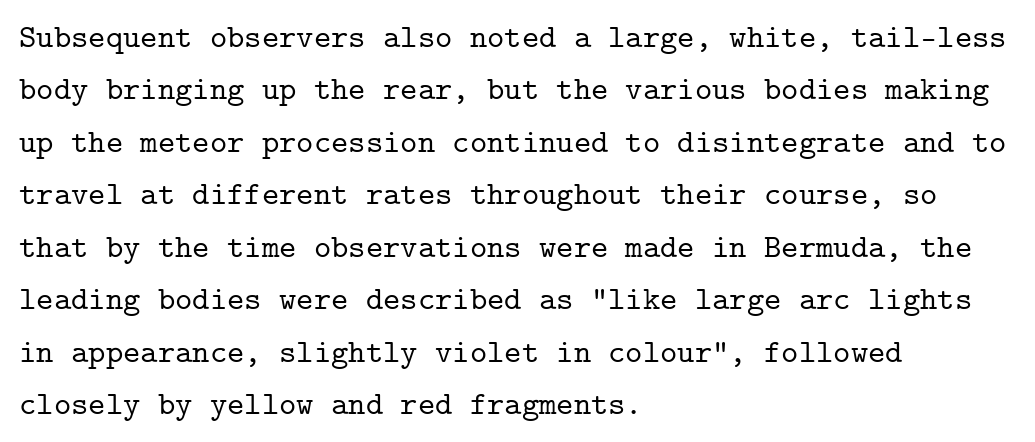
Look at the bottom of the vertical strokes: they flare into serifs here. Looks like terminal output: every glyph gets an equal slot. Regarding leading, the lines here are spaced in the standard way. No extra tracking has been applied to these lines. Which margin do the lines hug? The left one — the right edge is uneven. Upright lettering throughout.
